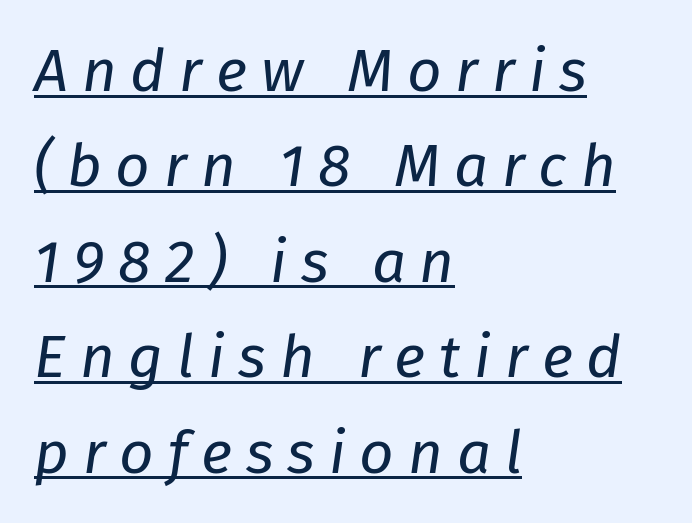
Character widths vary here, with narrow letters taking less room than wide ones. Style check: oblique. The line-height multiplier appears to be the usual default. The rendering uses the underline text-decoration. The letterforms sit at book weight or below.
